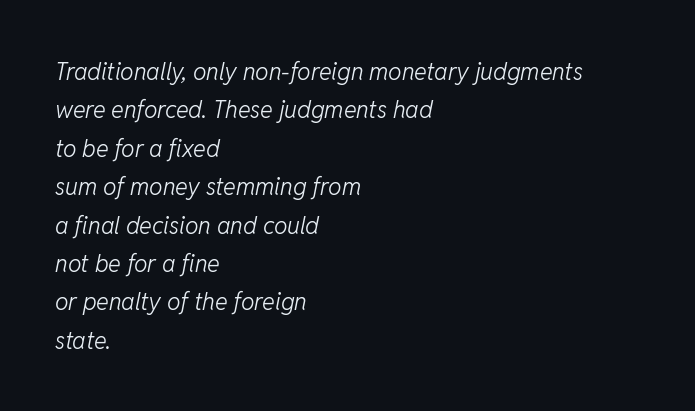
The passage shown has conventional tracking throughout. Stroke mass is kept to a normal reading level or below. Regular leading. Anything drawn beneath the words? Only blank space.
